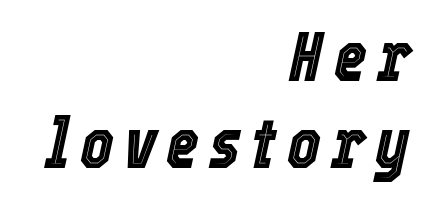
Q: Is the text italic (slanted)? A: Yes, it leans right by about 12 degrees.
Q: Is the text underlined? A: No.
Q: How is the paragraph aligned? A: Right-aligned.
Q: Width (condensed, normal, or wide)? A: Condensed.
Q: x-height? A: Medium.
Q: Monospaced? A: No.
